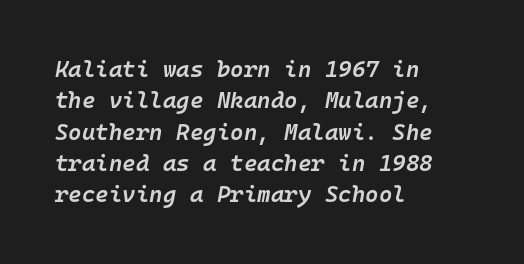
You can tell it's italic because the verticals aren't actually vertical. If you measured baseline to baseline, you'd find a middling distance. Does the copy run flush right? No — it runs flush left. The gaps between neighbouring characters are ordinary and unremarkable. The space directly below the letters is spotless. The sample has been set in demibold, a notch under bold.
